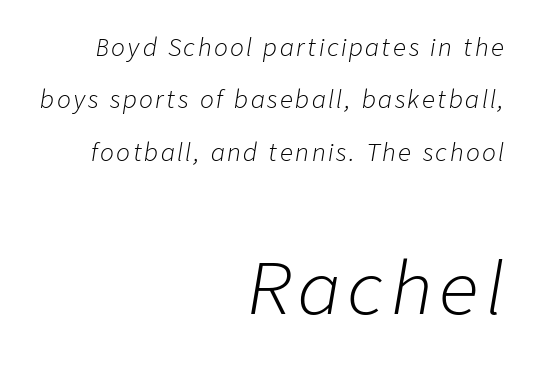
{"italic": "yes", "lean": "right", "slant_degrees": 9, "bold": "no", "weight": "light", "width": "normal", "stroke_contrast": "low", "x_height": "medium", "monospaced": "no", "underline": "no", "align": "right", "line_spacing": "loose", "line_spacing_ratio": 2.28, "larger_block": "second", "size_ratio": 3.04, "glyph_px": 70}
